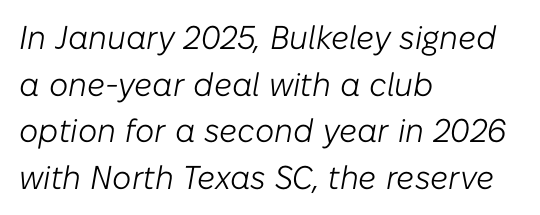
{"italic": "yes", "lean": "right", "slant_degrees": 10, "bold": "no", "weight": "light", "width": "normal", "stroke_contrast": "low", "x_height": "medium", "monospaced": "no", "underline": "no", "align": "left", "line_spacing": "normal", "line_spacing_ratio": 1.41, "letter_spacing": "normal", "letter_spacing_em": 0.0, "glyph_px": 33}
